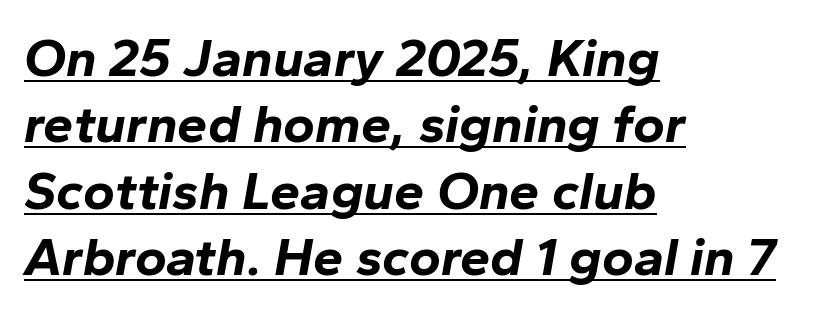
The image shows 54 px bold type, italic (leaning right); set left-aligned, line spacing 1.23x, normal letter spacing, underlined; low stroke contrast and a medium x-height.
